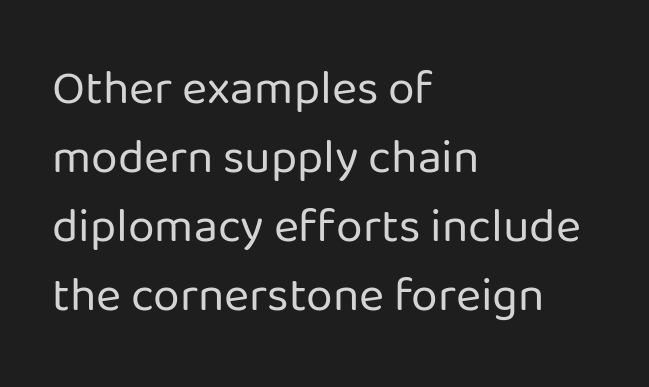
You could not count columns in this text — the font is proportionally spaced. The axis of the letterforms is exactly vertical. Observe the absence of serifs on each vertical stroke in this sample. The area under the type is left untouched. Is the block centered? No — it sits flush against the left margin. Observe the ordinary spacing: letters are neighbours, not strangers.
